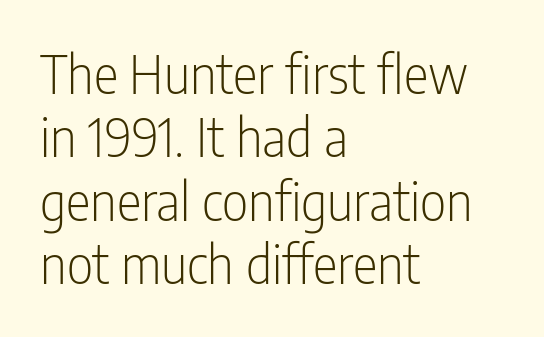
Q: Is the text bold? A: No.
Q: Is the text italic (slanted)? A: No, it is upright.
Q: Is the typeface a serif or a sans-serif typeface? A: Sans-serif.
Q: Is the text underlined? A: No.
Q: How is the paragraph aligned? A: Left-aligned.
Q: Is the spacing between letters normal or unusually wide? A: Normal.
Q: Width (condensed, normal, or wide)? A: Condensed.
Q: Stroke contrast? A: Low.
Q: x-height? A: Medium.
Q: Monospaced? A: No.
